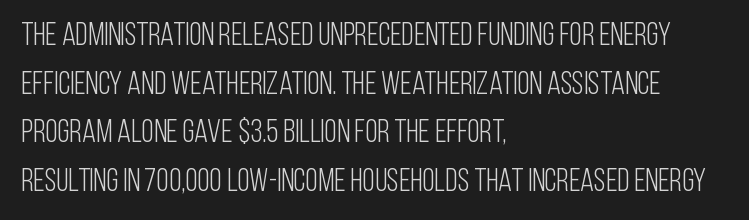
Q: Is the text bold? A: No.
Q: Is the text italic (slanted)? A: No, it is upright.
Q: Is the typeface a serif or a sans-serif typeface? A: Sans-serif.
Q: Is the text underlined? A: No.
Q: How is the paragraph aligned? A: Left-aligned.
Q: Is the spacing between letters normal or unusually wide? A: Normal.
Q: Is the spacing between lines tight, normal or loose? A: Normal.
Q: Width (condensed, normal, or wide)? A: Condensed.
Q: Stroke contrast? A: Low.
Q: x-height? A: Large.
Q: Monospaced? A: No.
